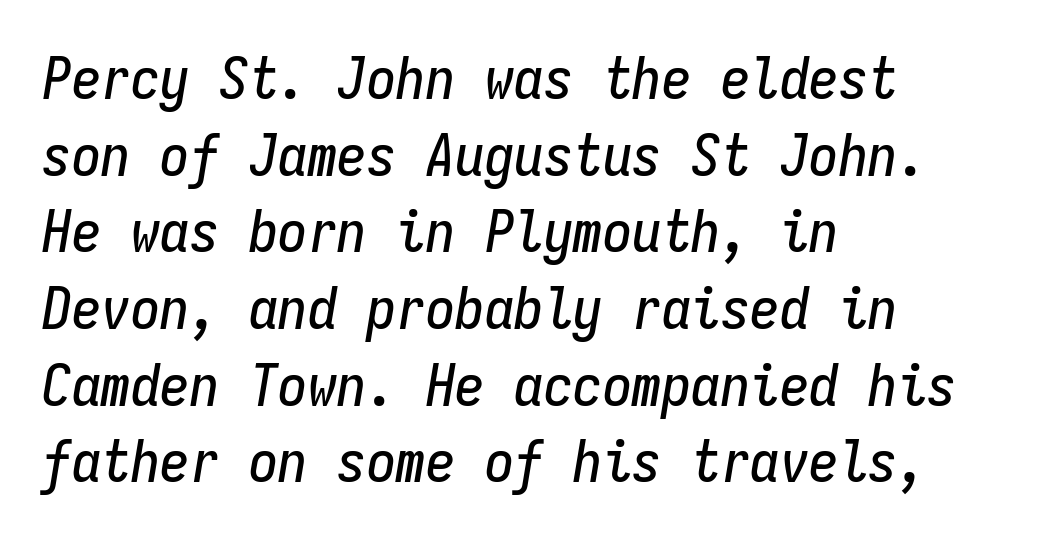
{"italic": "yes", "lean": "right", "slant_degrees": 9, "width": "condensed", "stroke_contrast": "low", "x_height": "medium", "monospaced": "yes", "underline": "no", "align": "left", "line_spacing": "normal", "line_spacing_ratio": 1.3, "letter_spacing": "normal", "letter_spacing_em": 0.0, "glyph_px": 59}
